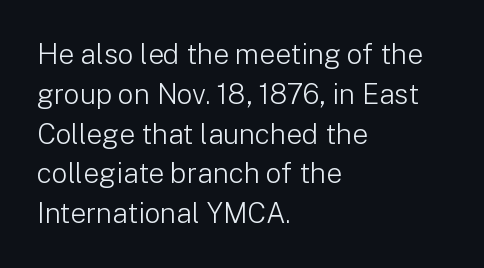
Q: Is the text bold? A: No.
Q: Is the text italic (slanted)? A: No, it is upright.
Q: Is the typeface a serif or a sans-serif typeface? A: Sans-serif.
Q: Is the text underlined? A: No.
Q: How is the paragraph aligned? A: Left-aligned.
Q: Is the spacing between letters normal or unusually wide? A: Normal.
Q: Is the spacing between lines tight, normal or loose? A: Normal.
Q: Width (condensed, normal, or wide)? A: Normal.
Q: Stroke contrast? A: Low.
Q: x-height? A: Medium.
Q: Monospaced? A: No.
